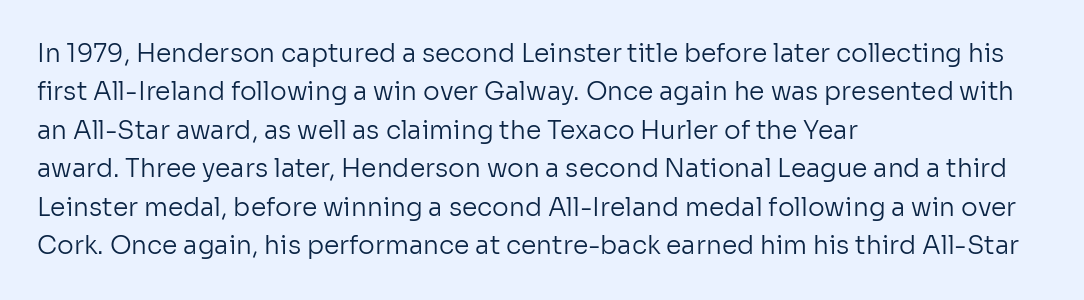
This sample uses an upright cut, with every glyph sitting square on the baseline. The string is rendered with underlining switched off. Tracking value appears to be zero — textbook default spacing. The lines in this sample share a left origin and differ only in where they stop. Vertical spacing — default.
